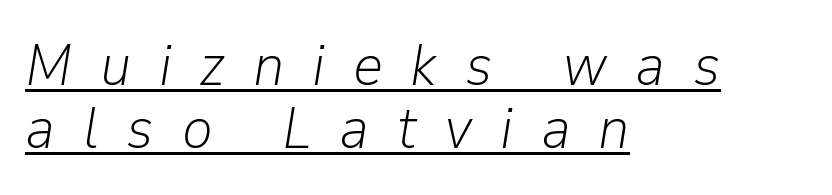
{"italic": "yes", "lean": "right", "slant_degrees": 9, "bold": "no", "weight": "light", "width": "normal", "stroke_contrast": "low", "x_height": "medium", "monospaced": "no", "underline": "yes", "align": "left", "line_spacing": "tight", "line_spacing_ratio": 1.07, "letter_spacing": "wide", "letter_spacing_em": 0.47, "glyph_px": 59}
